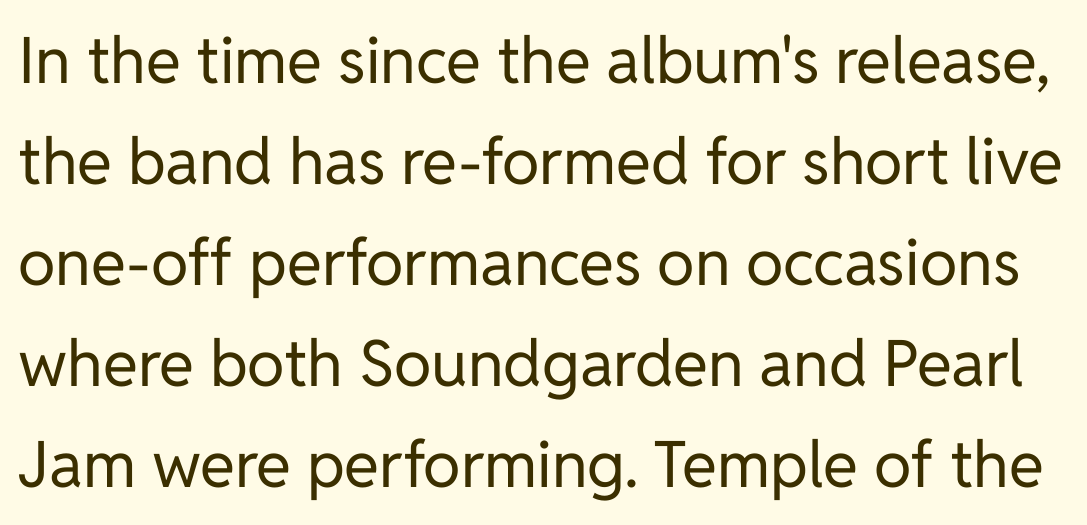
Quick note: not italic, upright. Honestly, the row spacing looks completely unremarkable. Each letter keeps its own natural width here, so spacing adapts to shape. The text was rendered using a sans face with plain stroke endings. Check the space under the baseline: it is left empty. Spacing between characters is what you'd get straight out of the box.
